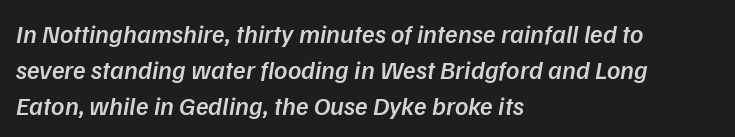
This rendering features lettering with no underline. Caption: standard tracking, unaltered. These lines sit exactly where default settings would place them. Compared with a centered layout, this one pins lines to the left instead. The glyphs have the mass of a demibold cut, below bold.
